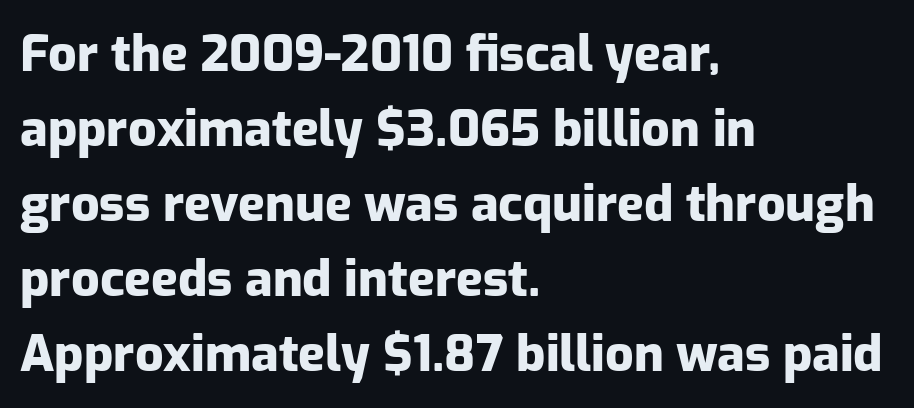
Q: Is the text bold? A: Yes.
Q: Is the text italic (slanted)? A: No, it is upright.
Q: Is the typeface a serif or a sans-serif typeface? A: Sans-serif.
Q: Is the text underlined? A: No.
Q: How is the paragraph aligned? A: Left-aligned.
Q: Is the spacing between letters normal or unusually wide? A: Normal.
Q: Is the spacing between lines tight, normal or loose? A: Normal.
Q: Width (condensed, normal, or wide)? A: Normal.
Q: Stroke contrast? A: Low.
Q: x-height? A: Medium.
Q: Monospaced? A: No.
